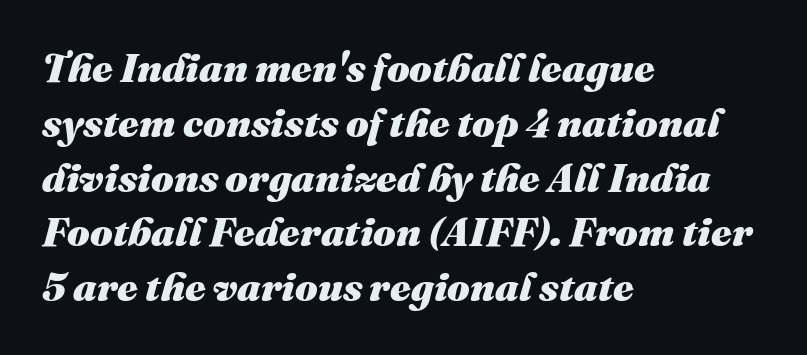
Q: Is the text bold? A: Yes.
Q: Is the text italic (slanted)? A: Yes, it leans right by about 16 degrees.
Q: Is the text underlined? A: No.
Q: How is the paragraph aligned? A: Left-aligned.
Q: Is the spacing between letters normal or unusually wide? A: Normal.
Q: Is the spacing between lines tight, normal or loose? A: Normal.
Q: Width (condensed, normal, or wide)? A: Normal.
Q: Stroke contrast? A: Medium.
Q: x-height? A: Medium.
Q: Monospaced? A: No.
